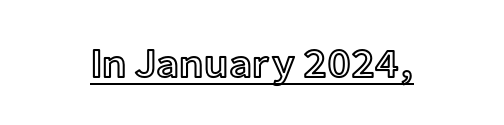
Q: Is the text italic (slanted)? A: No, it is upright.
Q: Is the text underlined? A: Yes.
Q: How is the paragraph aligned? A: Centered.
Q: Is the spacing between letters normal or unusually wide? A: Normal.
Q: Width (condensed, normal, or wide)? A: Normal.
Q: x-height? A: Medium.
Q: Monospaced? A: No.
